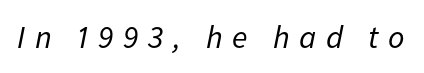
The image shows 32 px regular-weight type, italic (leaning right); set unusually wide letter spacing (+0.3 em), not underlined; low stroke contrast and a medium x-height.
